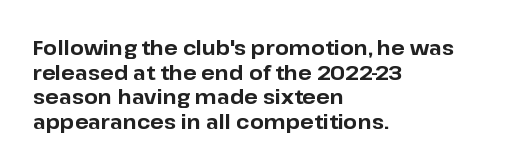
The image shows 20 px bold type, upright; set left-aligned, line spacing 1.23x, normal letter spacing, not underlined.
